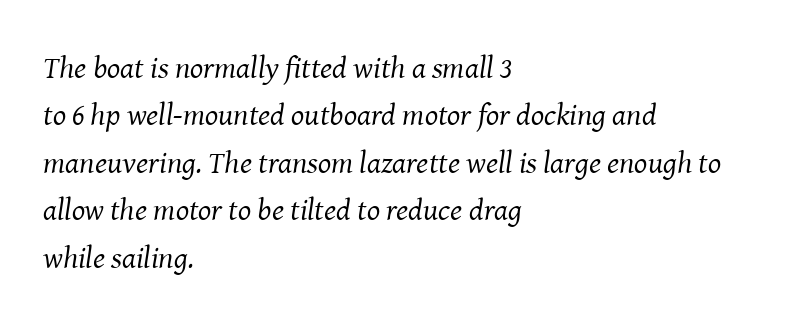
{"serif": "yes", "italic": "yes", "lean": "right", "slant_degrees": 8, "bold": "no", "weight": "regular", "width": "normal", "stroke_contrast": "medium", "x_height": "medium", "monospaced": "no", "underline": "no", "align": "left", "line_spacing": "normal", "line_spacing_ratio": 1.53, "letter_spacing": "normal", "letter_spacing_em": 0.0, "glyph_px": 31}
